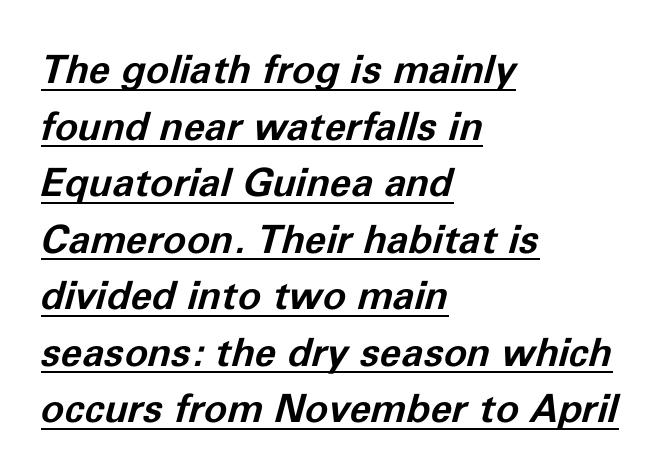
{"italic": "yes", "lean": "right", "slant_degrees": 11, "bold": "yes", "weight": "bold", "width": "normal", "stroke_contrast": "low", "x_height": "medium", "monospaced": "no", "underline": "yes", "align": "left", "line_spacing": "normal", "line_spacing_ratio": 1.45, "letter_spacing": "normal", "letter_spacing_em": 0.0, "glyph_px": 39}
